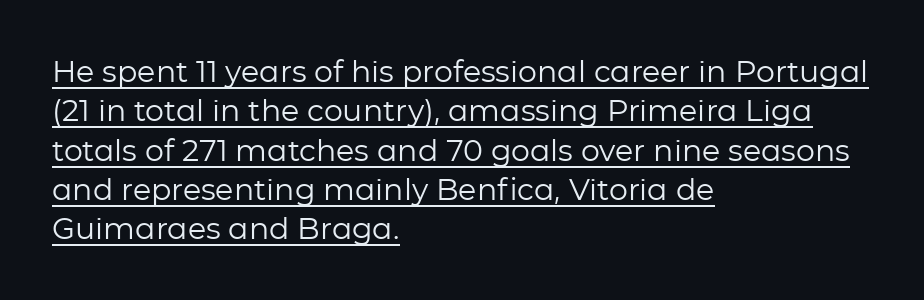
Q: Is the text bold? A: No.
Q: Is the text italic (slanted)? A: No, it is upright.
Q: Is the typeface a serif or a sans-serif typeface? A: Sans-serif.
Q: Is the text underlined? A: Yes.
Q: How is the paragraph aligned? A: Left-aligned.
Q: Is the spacing between letters normal or unusually wide? A: Normal.
Q: Is the spacing between lines tight, normal or loose? A: Normal.
Q: Width (condensed, normal, or wide)? A: Normal.
Q: Stroke contrast? A: Low.
Q: x-height? A: Medium.
Q: Monospaced? A: No.
